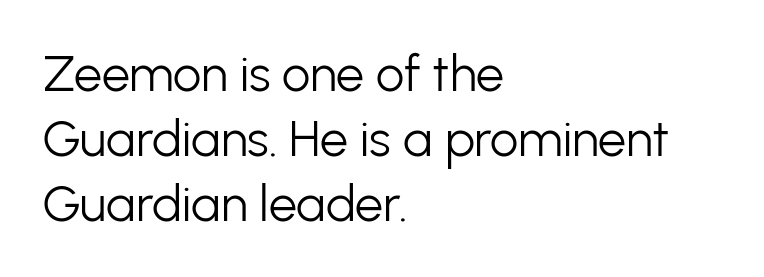
Q: Is the text bold? A: No.
Q: Is the text italic (slanted)? A: No, it is upright.
Q: Is the typeface a serif or a sans-serif typeface? A: Sans-serif.
Q: Is the text underlined? A: No.
Q: How is the paragraph aligned? A: Left-aligned.
Q: Is the spacing between letters normal or unusually wide? A: Normal.
Q: Is the spacing between lines tight, normal or loose? A: Normal.
Q: Width (condensed, normal, or wide)? A: Normal.
Q: Stroke contrast? A: Low.
Q: x-height? A: Medium.
Q: Monospaced? A: No.
